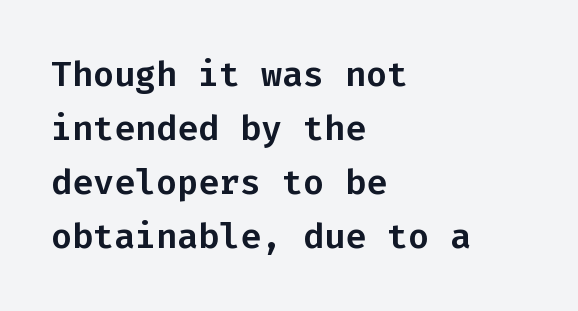
{"serif": "no", "italic": "no", "width": "normal", "stroke_contrast": "low", "x_height": "medium", "monospaced": "yes", "underline": "no", "align": "left", "line_spacing": "normal", "line_spacing_ratio": 1.54, "letter_spacing": "normal", "letter_spacing_em": 0.0, "glyph_px": 35}
